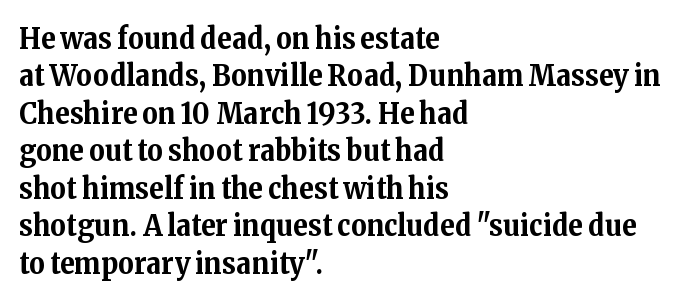
{"serif": "yes", "italic": "no", "bold": "yes", "weight": "bold", "width": "normal", "stroke_contrast": "medium", "x_height": "medium", "monospaced": "no", "underline": "no", "align": "left", "line_spacing": "normal", "line_spacing_ratio": 1.25, "letter_spacing": "normal", "letter_spacing_em": 0.0, "glyph_px": 30}
